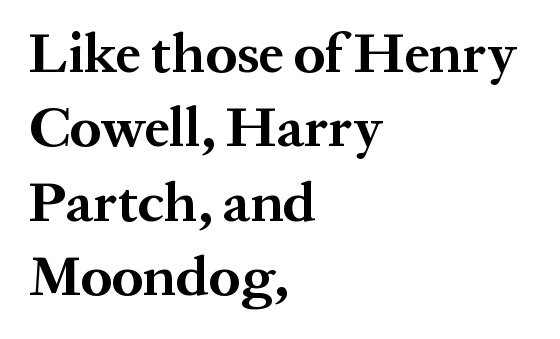
Letter spacing: default. Summary of weight: heavy, a full bold. The text block is weighted toward the left margin, trailing off unevenly rightward. Do the characters align in a grid? No, the font is proportional. When letters stand straight like this, we call the style roman or upright.
